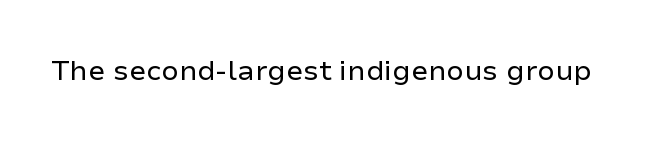
{"serif": "no", "italic": "no", "bold": "no", "weight": "regular", "width": "normal", "stroke_contrast": "low", "x_height": "medium", "monospaced": "no", "underline": "no", "letter_spacing": "normal", "letter_spacing_em": 0.0, "glyph_px": 28}
